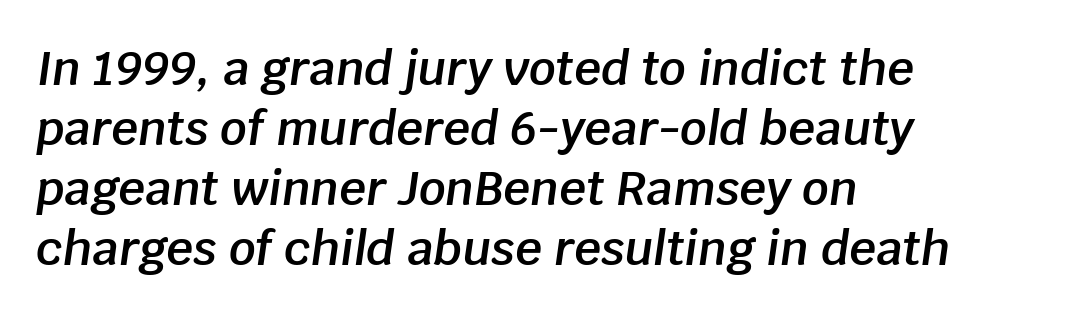
All the whitespace from short lines collects on the right. Bold? Not quite — semibold, heavier than regular but stopping short. The space beneath each line is pristine and unruled. The face used here is proportionally spaced, like ordinary book or web type. This sample keeps an unexceptional amount of space between lines. Every character sits at an angle, as italics do.
